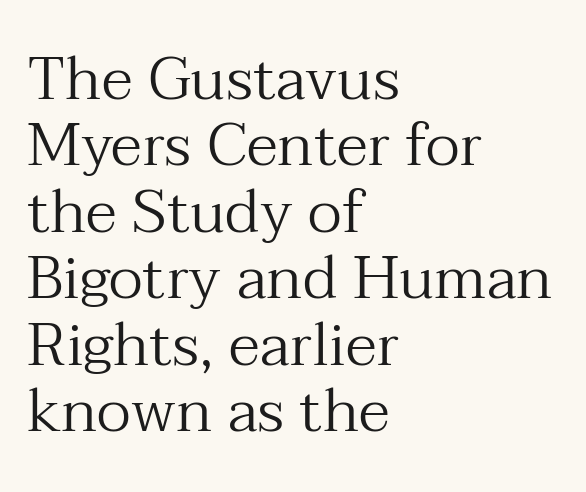
The image shows 61 px regular-weight serif type, upright; set left-aligned, tight line spacing (1.09x), normal letter spacing, not underlined; medium stroke contrast and a medium x-height.
